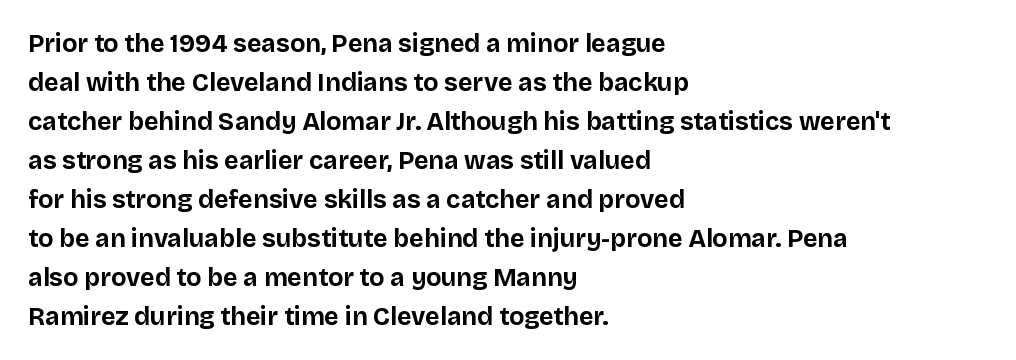
Q: Is the text bold? A: Yes.
Q: Is the text italic (slanted)? A: No, it is upright.
Q: Is the text underlined? A: No.
Q: How is the paragraph aligned? A: Left-aligned.
Q: Is the spacing between letters normal or unusually wide? A: Normal.
Q: Is the spacing between lines tight, normal or loose? A: Normal.
